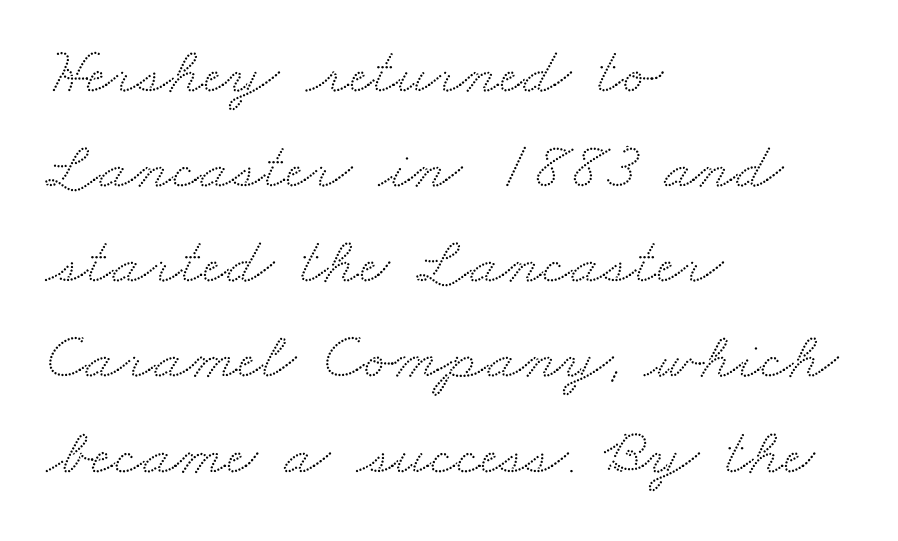
{"serif": "yes", "width": "wide", "stroke_contrast": "medium", "x_height": "small", "monospaced": "no", "underline": "no", "align": "left", "line_spacing": "normal", "line_spacing_ratio": 1.42, "letter_spacing": "normal", "letter_spacing_em": 0.0, "glyph_px": 67}
